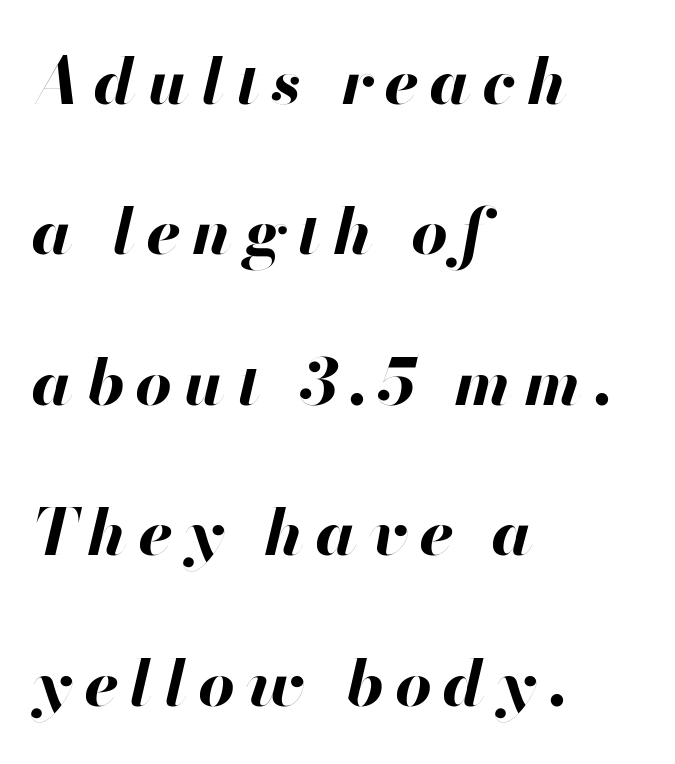
{"italic": "yes", "lean": "right", "slant_degrees": 13, "bold": "yes", "weight": "bold", "width": "normal", "stroke_contrast": "high", "x_height": "small", "monospaced": "no", "underline": "no", "align": "left", "line_spacing": "loose", "line_spacing_ratio": 2.35, "glyph_px": 64}
